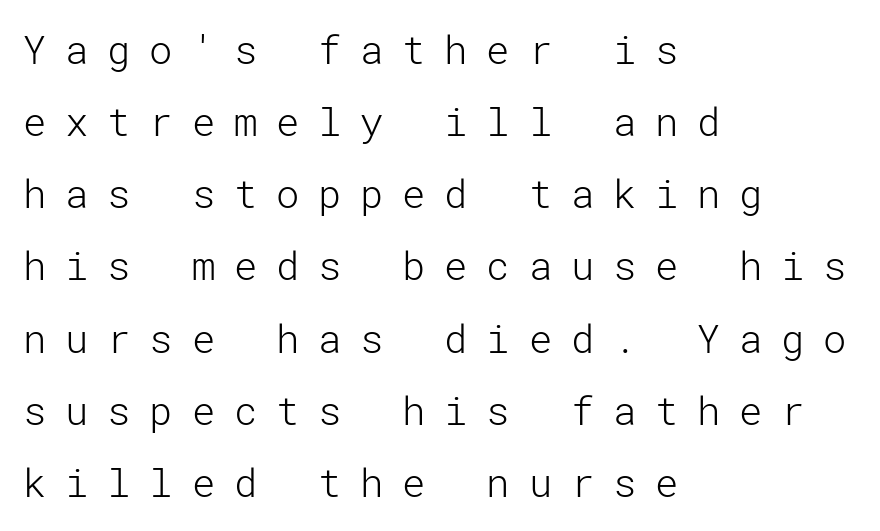
{"serif": "no", "italic": "no", "bold": "no", "weight": "light", "width": "normal", "stroke_contrast": "low", "x_height": "medium", "underline": "no", "align": "left", "line_spacing_ratio": 1.85, "letter_spacing": "wide", "letter_spacing_em": 0.48, "glyph_px": 39}
